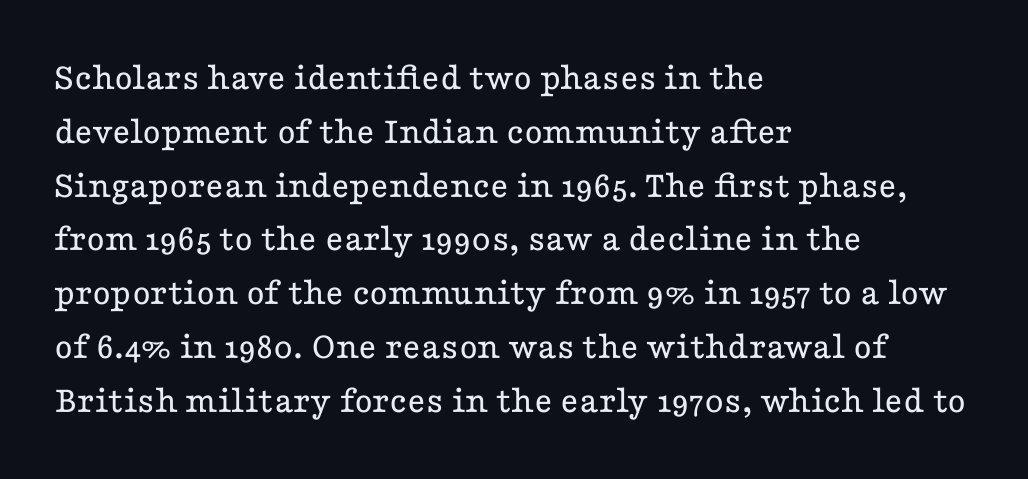
{"serif": "yes", "italic": "no", "bold": "no", "weight": "regular", "width": "wide", "stroke_contrast": "low", "x_height": "medium", "monospaced": "no", "underline": "no", "align": "left", "line_spacing": "normal", "line_spacing_ratio": 1.38, "letter_spacing": "normal", "letter_spacing_em": 0.0, "glyph_px": 39}
